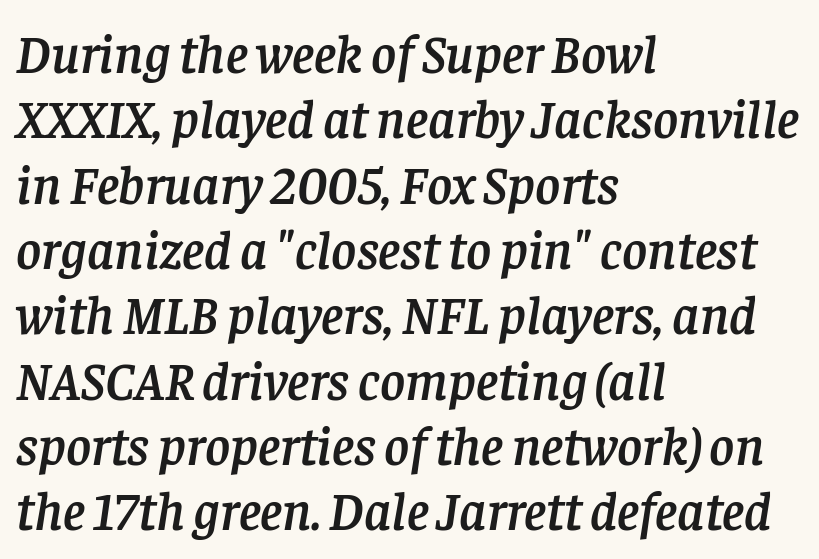
Q: Is the text italic (slanted)? A: Yes, it leans right by about 8 degrees.
Q: Is the typeface a serif or a sans-serif typeface? A: Serif.
Q: Is the text underlined? A: No.
Q: How is the paragraph aligned? A: Left-aligned.
Q: Is the spacing between letters normal or unusually wide? A: Normal.
Q: Width (condensed, normal, or wide)? A: Normal.
Q: Stroke contrast? A: Low.
Q: x-height? A: Large.
Q: Monospaced? A: No.
